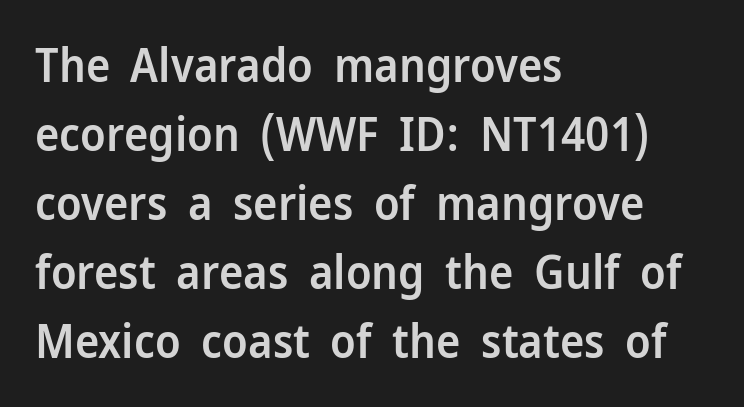
Q: Is the text bold? A: Semi-bold.
Q: Is the text italic (slanted)? A: No, it is upright.
Q: Is the typeface a serif or a sans-serif typeface? A: Sans-serif.
Q: Is the text underlined? A: No.
Q: How is the paragraph aligned? A: Left-aligned.
Q: Is the spacing between letters normal or unusually wide? A: Normal.
Q: Is the spacing between lines tight, normal or loose? A: Normal.
Q: Width (condensed, normal, or wide)? A: Normal.
Q: Stroke contrast? A: Low.
Q: x-height? A: Medium.
Q: Monospaced? A: No.
